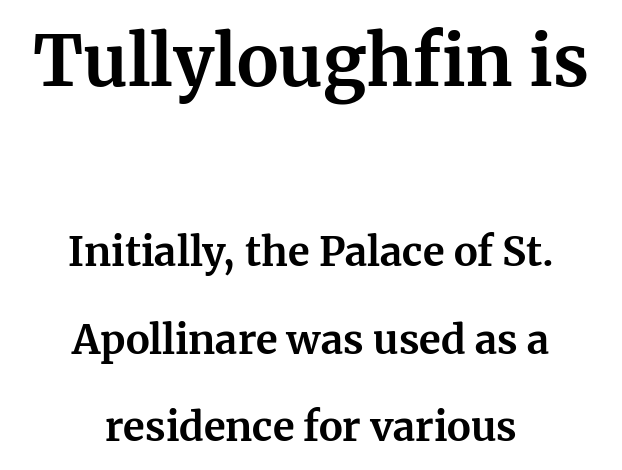
Q: Is the text bold? A: Yes.
Q: Is the text italic (slanted)? A: No, it is upright.
Q: Is the typeface a serif or a sans-serif typeface? A: Serif.
Q: Is the text underlined? A: No.
Q: How is the paragraph aligned? A: Centered.
Q: Is the spacing between letters normal or unusually wide? A: Normal.
Q: Is the spacing between lines tight, normal or loose? A: Loose.
Q: Which block of text is set in a larger size, the first (top) or the second (bottom)? A: The first (top) one.
Q: Width (condensed, normal, or wide)? A: Normal.
Q: Stroke contrast? A: Medium.
Q: x-height? A: Medium.
Q: Monospaced? A: No.
